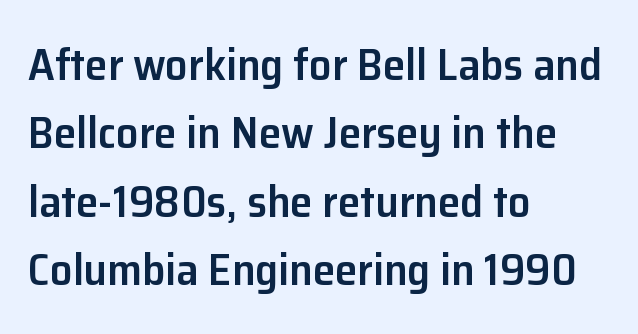
The image shows 45 px semibold sans-serif type, upright; set left-aligned, normal line spacing (1.52x), normal letter spacing, not underlined; low stroke contrast and a medium x-height.
